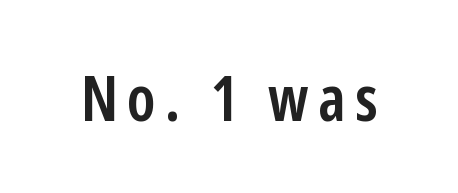
Q: Is the text bold? A: Semi-bold.
Q: Is the text italic (slanted)? A: No, it is upright.
Q: Is the typeface a serif or a sans-serif typeface? A: Sans-serif.
Q: Is the text underlined? A: No.
Q: Width (condensed, normal, or wide)? A: Condensed.
Q: Stroke contrast? A: Low.
Q: x-height? A: Medium.
Q: Monospaced? A: No.
